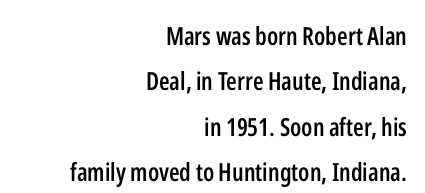
The image shows 25 px text type, upright; set right-aligned, line spacing 1.82x, normal letter spacing, not underlined.
